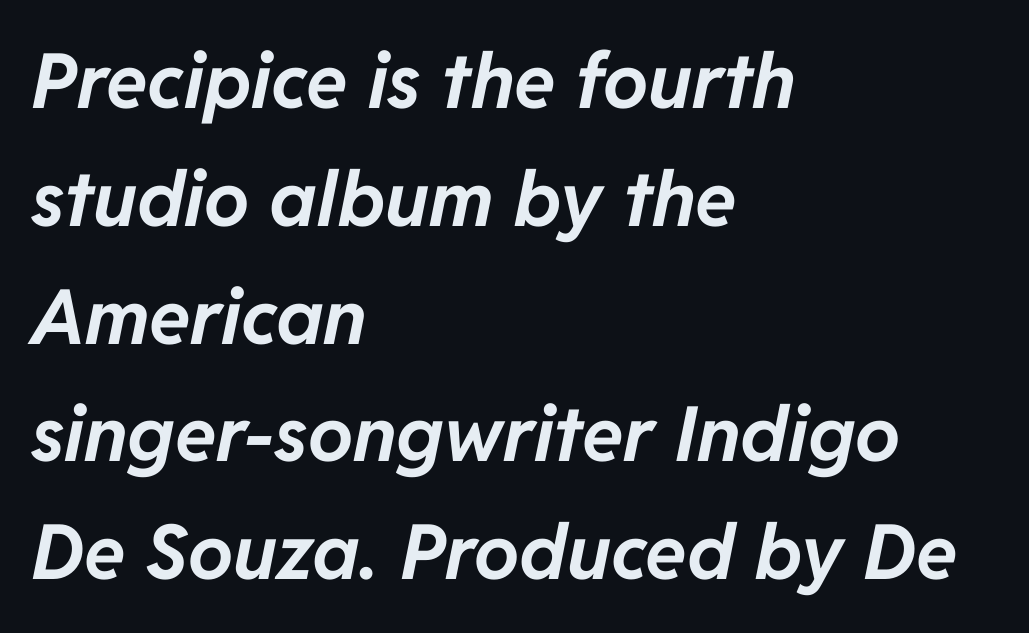
Q: Is the text bold? A: Yes.
Q: Is the text italic (slanted)? A: Yes, it leans right by about 11 degrees.
Q: Is the text underlined? A: No.
Q: How is the paragraph aligned? A: Left-aligned.
Q: Is the spacing between letters normal or unusually wide? A: Normal.
Q: Is the spacing between lines tight, normal or loose? A: Normal.
Q: Width (condensed, normal, or wide)? A: Normal.
Q: Stroke contrast? A: Low.
Q: x-height? A: Medium.
Q: Monospaced? A: No.
